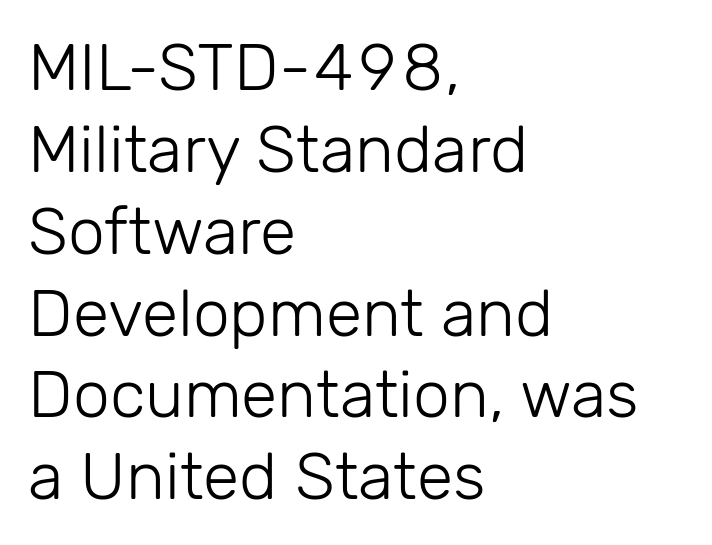
{"serif": "no", "italic": "no", "bold": "no", "weight": "light", "width": "normal", "stroke_contrast": "low", "x_height": "medium", "monospaced": "no", "underline": "no", "align": "left", "line_spacing_ratio": 1.24, "letter_spacing": "normal", "letter_spacing_em": 0.0, "glyph_px": 66}
